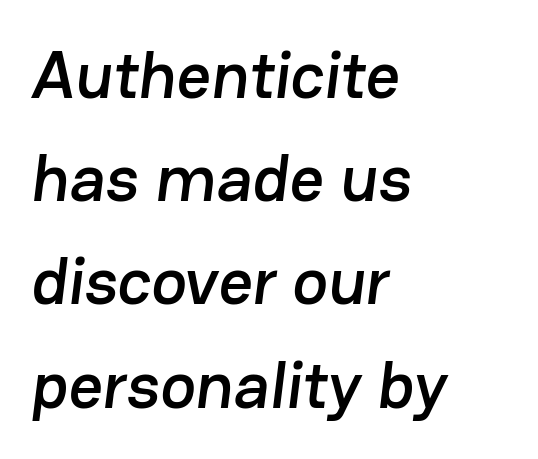
The image shows 67 px sans-serif type; set left-aligned, normal line spacing (1.54x), normal letter spacing, not underlined; low stroke contrast and a medium x-height.
